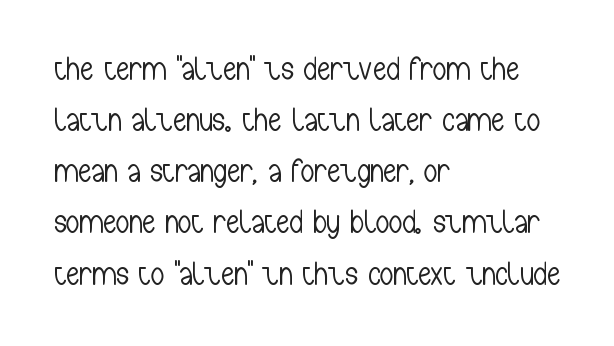
Q: Is the text bold? A: No.
Q: Is the text italic (slanted)? A: No, it is upright.
Q: Is the typeface a serif or a sans-serif typeface? A: Sans-serif.
Q: Is the text underlined? A: No.
Q: How is the paragraph aligned? A: Left-aligned.
Q: Is the spacing between letters normal or unusually wide? A: Normal.
Q: Is the spacing between lines tight, normal or loose? A: Normal.
Q: Width (condensed, normal, or wide)? A: Condensed.
Q: Stroke contrast? A: Low.
Q: x-height? A: Medium.
Q: Monospaced? A: No.
